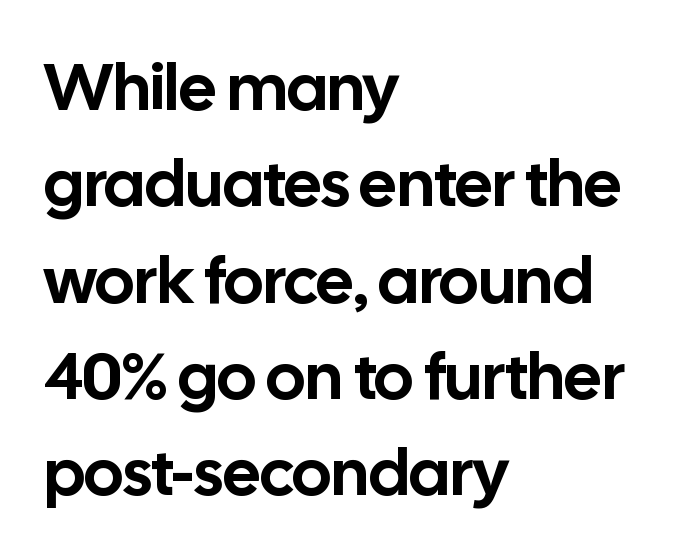
{"serif": "no", "italic": "no", "width": "normal", "stroke_contrast": "low", "x_height": "medium", "monospaced": "no", "underline": "no", "align": "left", "line_spacing": "normal", "line_spacing_ratio": 1.46, "letter_spacing": "normal", "letter_spacing_em": 0.0, "glyph_px": 66}
